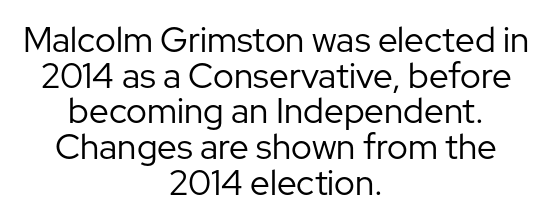
{"serif": "no", "italic": "no", "bold": "no", "weight": "regular", "width": "normal", "stroke_contrast": "low", "x_height": "medium", "monospaced": "no", "underline": "no", "align": "center", "line_spacing": "tight", "line_spacing_ratio": 1.02, "letter_spacing": "normal", "letter_spacing_em": 0.0, "glyph_px": 35}
